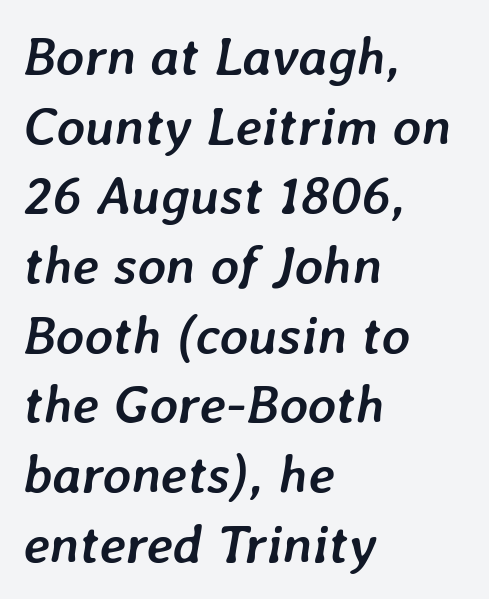
The image shows 54 px semibold type, italic (leaning right); set left-aligned, normal line spacing (1.29x), normal letter spacing, not underlined; low stroke contrast and a medium x-height.
